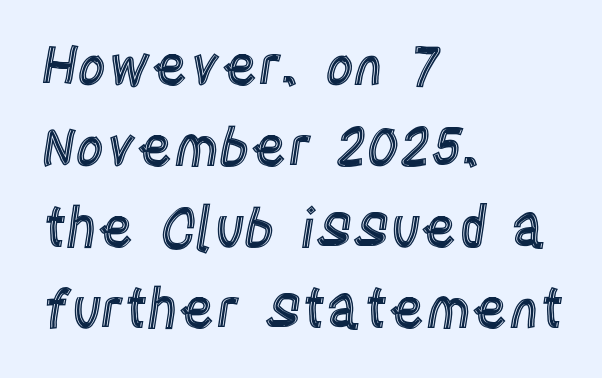
Spacing verdict: proportional, widths tailored to each character. Observe the ordinary spacing: letters are neighbours, not strangers. The area under the type is left untouched. The rendering uses a moderate line-height, typical for paragraphs.
